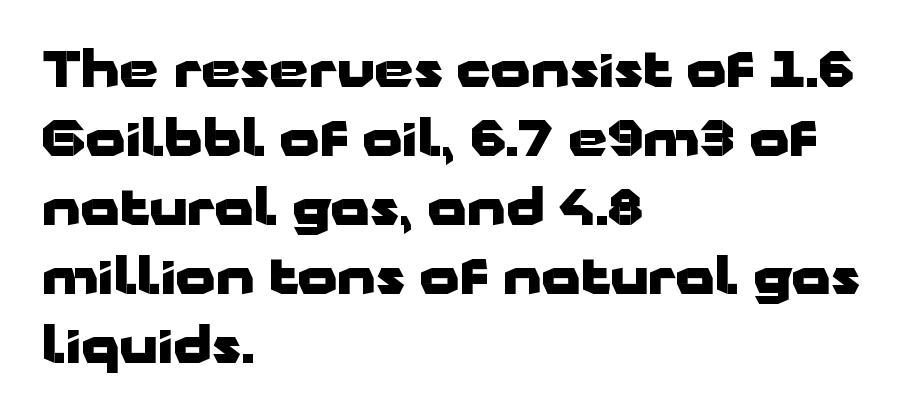
{"serif": "no", "italic": "no", "bold": "yes", "weight": "heavy", "width": "wide", "stroke_contrast": "low", "x_height": "medium", "monospaced": "no", "underline": "no", "align": "left", "line_spacing": "normal", "line_spacing_ratio": 1.38, "letter_spacing": "normal", "letter_spacing_em": 0.0, "glyph_px": 50}
